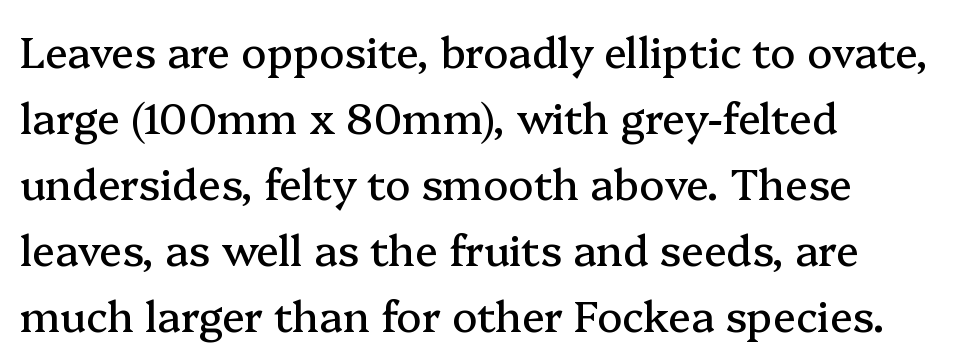
The image shows 42 px serif type, upright; set left-aligned, normal line spacing (1.57x), normal letter spacing, not underlined; medium stroke contrast and a medium x-height.
